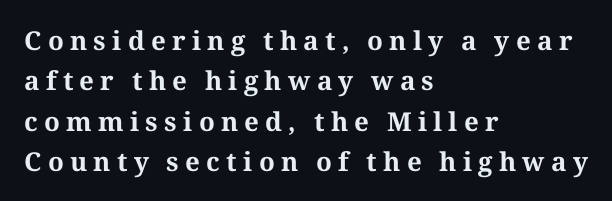
{"italic": "no", "bold": "yes", "underline": "no", "align": "left", "line_spacing": "normal", "line_spacing_ratio": 1.55, "letter_spacing": "wide", "letter_spacing_em": 0.24, "glyph_px": 26}
